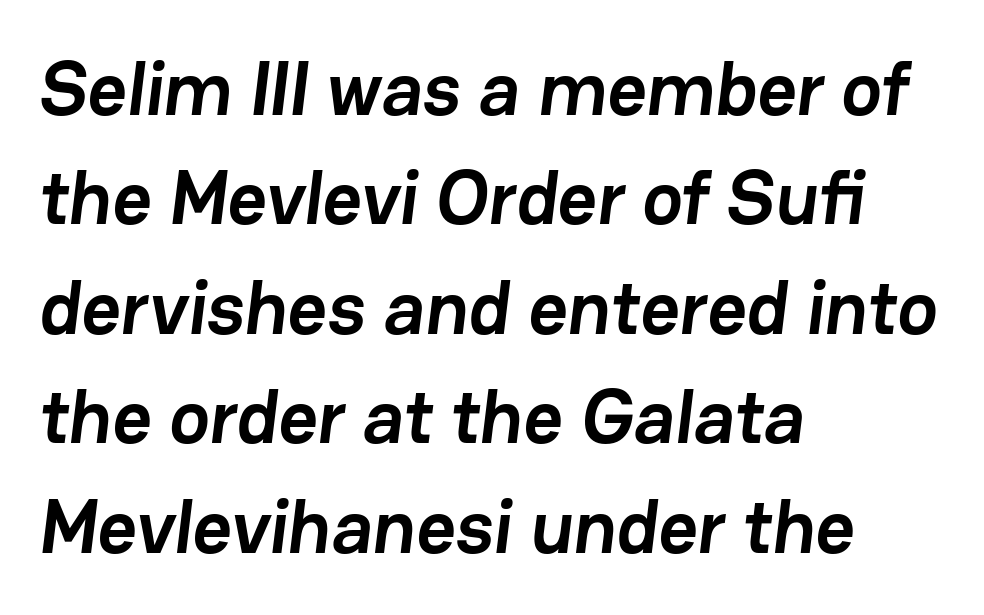
The image shows 76 px semibold sans-serif type; set left-aligned, normal line spacing (1.44x), normal letter spacing, not underlined; low stroke contrast and a medium x-height.
